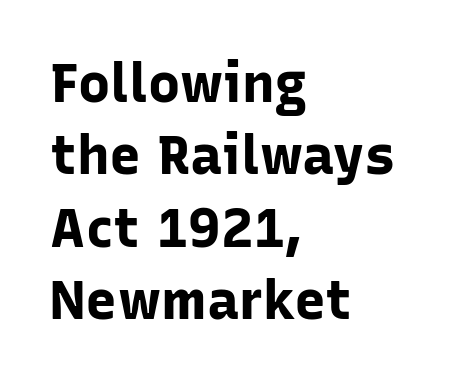
Q: Is the text bold? A: Yes.
Q: Is the text italic (slanted)? A: No, it is upright.
Q: Is the typeface a serif or a sans-serif typeface? A: Sans-serif.
Q: Is the text underlined? A: No.
Q: How is the paragraph aligned? A: Left-aligned.
Q: Is the spacing between letters normal or unusually wide? A: Normal.
Q: Is the spacing between lines tight, normal or loose? A: Normal.
Q: Width (condensed, normal, or wide)? A: Normal.
Q: Stroke contrast? A: Low.
Q: x-height? A: Medium.
Q: Monospaced? A: No.
